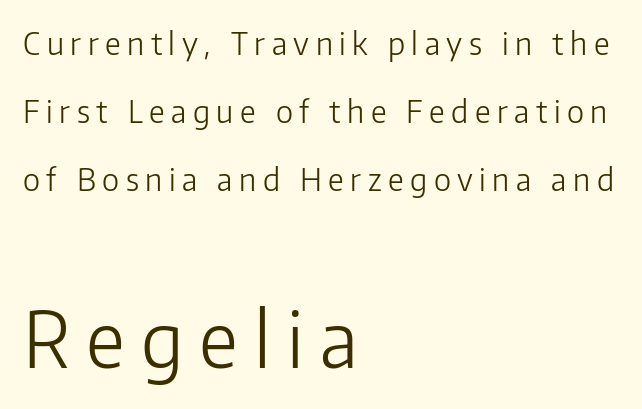
Q: Is the text bold? A: No.
Q: Is the text italic (slanted)? A: No, it is upright.
Q: Is the typeface a serif or a sans-serif typeface? A: Sans-serif.
Q: Is the text underlined? A: No.
Q: How is the paragraph aligned? A: Left-aligned.
Q: Is the spacing between letters normal or unusually wide? A: Unusually wide.
Q: Is the spacing between lines tight, normal or loose? A: Loose.
Q: Which block of text is set in a larger size, the first (top) or the second (bottom)? A: The second (bottom) one.
Q: Width (condensed, normal, or wide)? A: Normal.
Q: Stroke contrast? A: Low.
Q: x-height? A: Medium.
Q: Monospaced? A: No.
